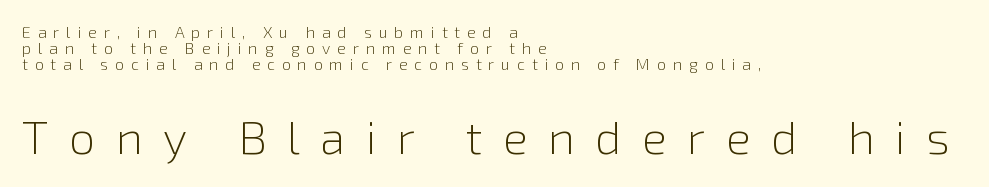
Observe the wide spacing: letters keep a clear distance from each other. The baseline area is clear. Quick note: not italic, upright. The rendering enlarges the type as you move from the upper chunk to the lower. The letters look calm and open, with moderate or lighter stems. Note the varied advance widths — an 'i' is clearly narrower than an 'm'.
